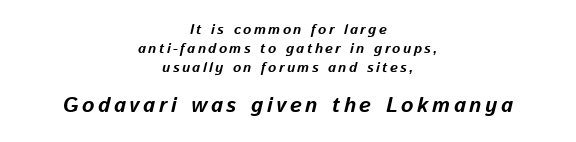
The compositor balanced each line on the midline. Descender tails drop into unmarked territory. Designer's note — italics engaged. I'd describe the lettering as bold — thick and assertive.
